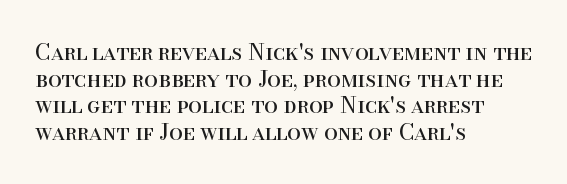
The face used here is rendered with its standard letterfit. The rag falls on the right side of this text block. The typeface has the unassuming heft of standard copy or less. Italic: no, the glyphs are upright roman.
